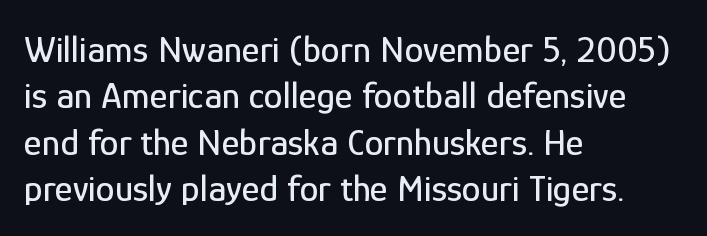
Q: Is the text italic (slanted)? A: No, it is upright.
Q: Is the typeface a serif or a sans-serif typeface? A: Sans-serif.
Q: Is the text underlined? A: No.
Q: How is the paragraph aligned? A: Left-aligned.
Q: Is the spacing between letters normal or unusually wide? A: Normal.
Q: Width (condensed, normal, or wide)? A: Condensed.
Q: Stroke contrast? A: Low.
Q: x-height? A: Medium.
Q: Monospaced? A: No.
